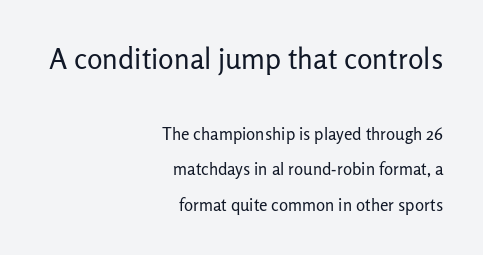
The image shows 29 px regular-weight sans-serif type, upright; set right-aligned, loose line spacing (2.07x), normal letter spacing, not underlined; the first (top) block is 1.71x larger; low stroke contrast and a medium x-height.
